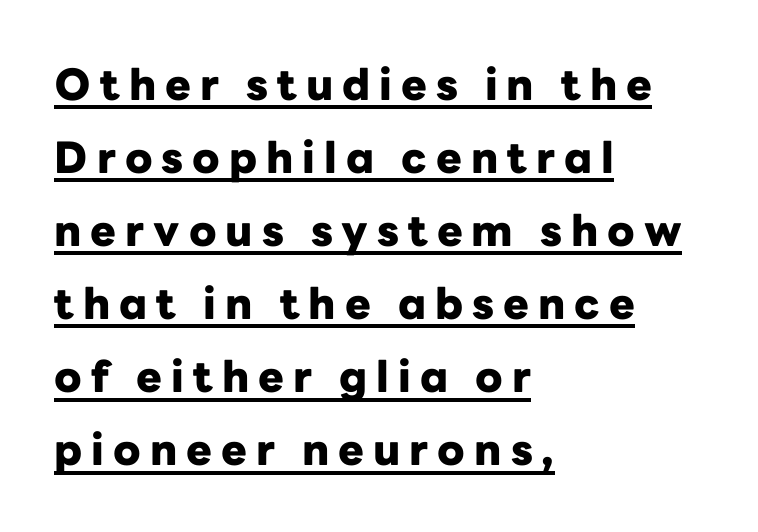
{"serif": "no", "italic": "no", "bold": "yes", "weight": "heavy", "width": "normal", "stroke_contrast": "low", "x_height": "medium", "monospaced": "no", "underline": "yes", "align": "left", "line_spacing": "normal", "line_spacing_ratio": 1.7, "letter_spacing": "wide", "letter_spacing_em": 0.21, "glyph_px": 43}
